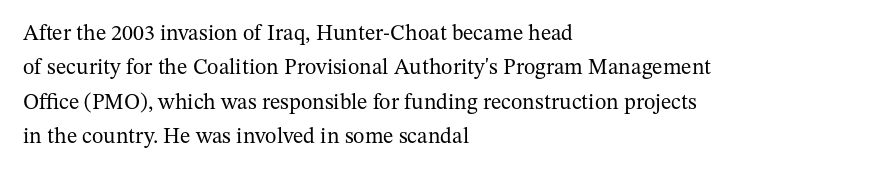
The specimen reads as upright at a glance. Is the stroke heavy? The answer is a plain regular-or-lighter. Clear beneath every line of the passage. Notice how descenders clear the ascenders below comfortably — that's standard leading.
